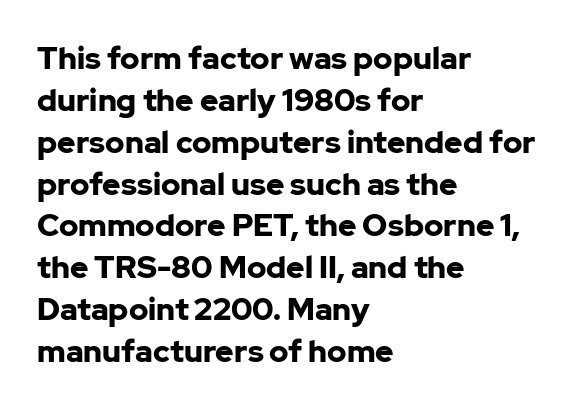
The image shows 31 px bold sans-serif type, upright; set left-aligned, normal line spacing (1.35x), normal letter spacing, not underlined; low stroke contrast and a medium x-height.
